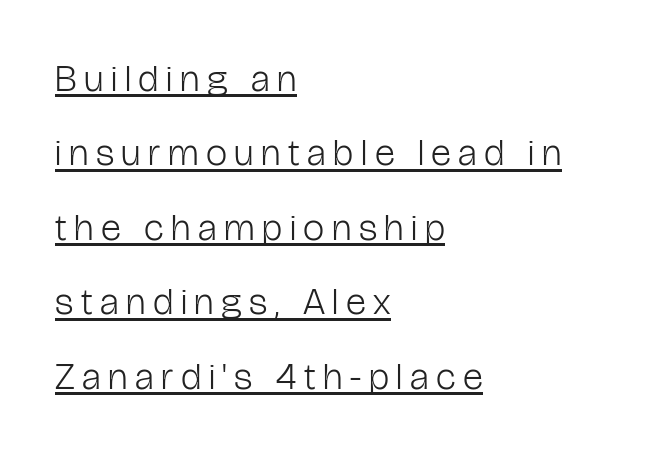
{"serif": "no", "italic": "no", "bold": "no", "weight": "light", "width": "condensed", "stroke_contrast": "low", "x_height": "medium", "monospaced": "no", "underline": "yes", "align": "left", "line_spacing": "loose", "line_spacing_ratio": 1.96, "letter_spacing": "wide", "letter_spacing_em": 0.2, "glyph_px": 38}
